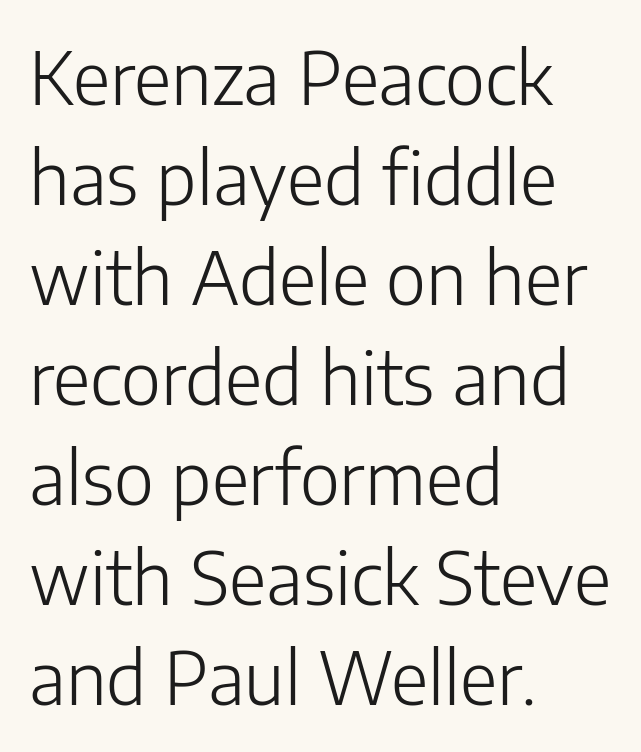
{"serif": "no", "italic": "no", "bold": "no", "weight": "light", "width": "normal", "stroke_contrast": "low", "x_height": "medium", "monospaced": "no", "underline": "no", "align": "left", "line_spacing": "normal", "line_spacing_ratio": 1.37, "letter_spacing": "normal", "letter_spacing_em": 0.0, "glyph_px": 73}
